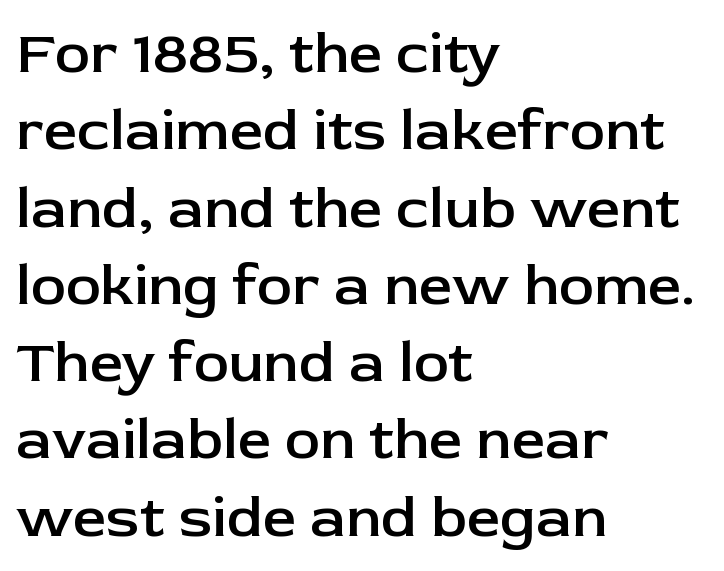
{"serif": "no", "italic": "no", "bold": "semi", "weight": "semibold", "width": "normal", "stroke_contrast": "low", "x_height": "medium", "monospaced": "no", "underline": "no", "align": "left", "line_spacing": "normal", "line_spacing_ratio": 1.31, "letter_spacing": "normal", "letter_spacing_em": 0.0, "glyph_px": 59}
